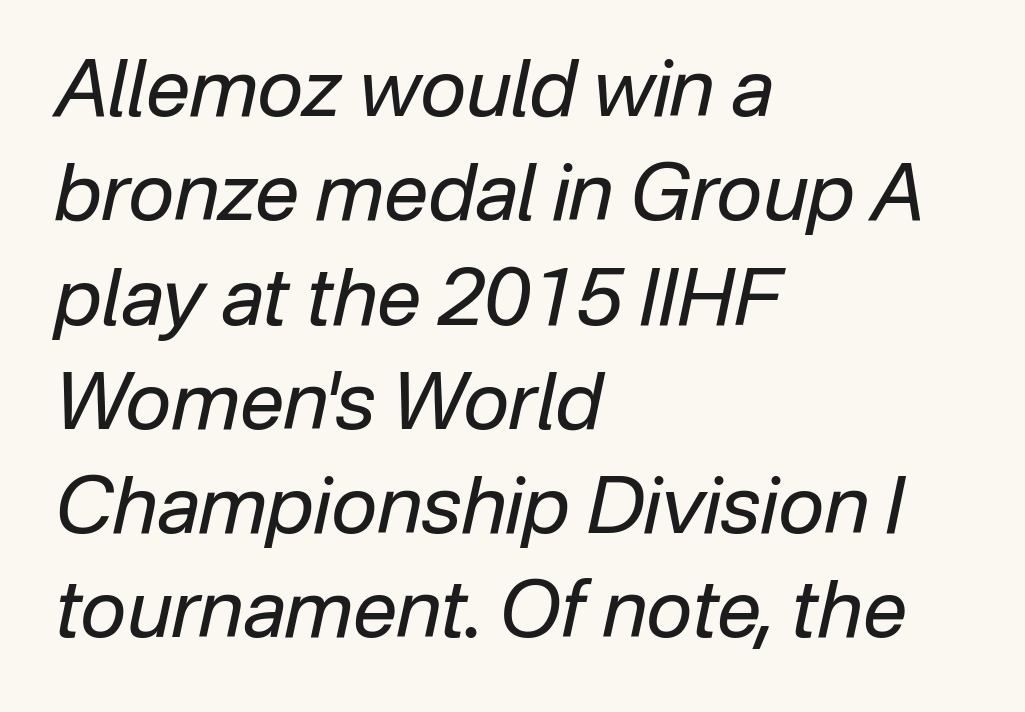
The image shows 79 px regular-weight type, italic (leaning right); set left-aligned, normal line spacing (1.32x), normal letter spacing, not underlined; low stroke contrast and a medium x-height.
